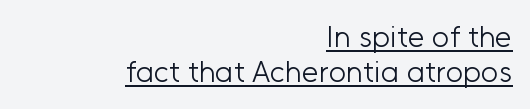
In CSS terms this would be text-align: right. You could call the tracking neutral — neither tight nor loose. To sum up the face: it is a sans, with no serifs. Underline: present. Does the lettering tilt? It doesn't — this is upright.
